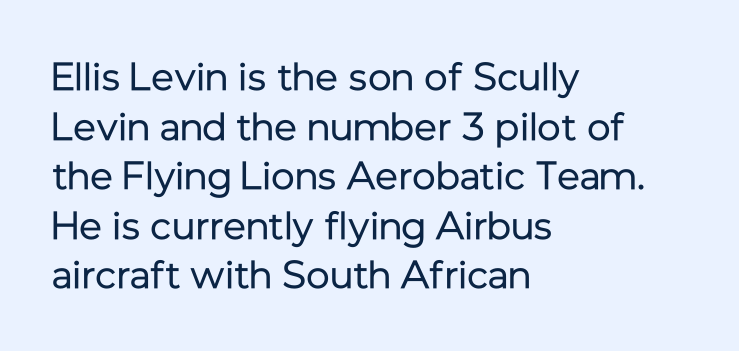
{"serif": "no", "italic": "no", "bold": "no", "weight": "regular", "width": "normal", "stroke_contrast": "low", "x_height": "medium", "monospaced": "no", "underline": "no", "align": "left", "line_spacing": "normal", "line_spacing_ratio": 1.27, "letter_spacing": "normal", "letter_spacing_em": 0.0, "glyph_px": 39}
